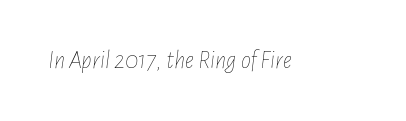
Q: Is the text bold? A: No.
Q: Is the text italic (slanted)? A: Yes, it leans right by about 7 degrees.
Q: Is the text underlined? A: No.
Q: Is the spacing between letters normal or unusually wide? A: Normal.
